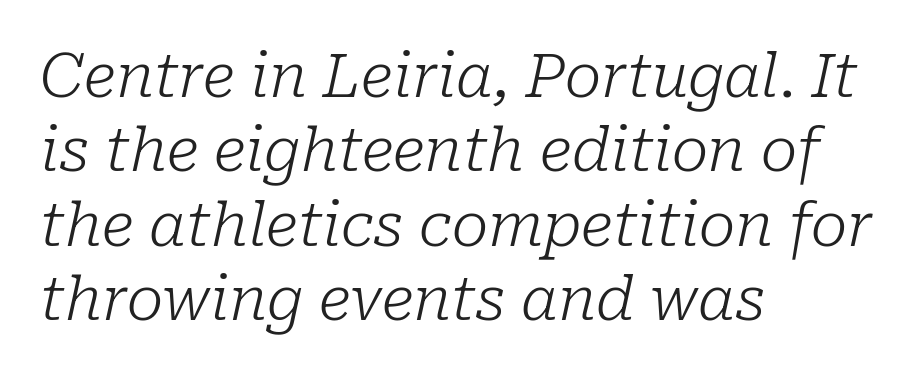
Q: Is the text bold? A: No.
Q: Is the text italic (slanted)? A: Yes, it leans right by about 10 degrees.
Q: Is the typeface a serif or a sans-serif typeface? A: Serif.
Q: Is the text underlined? A: No.
Q: How is the paragraph aligned? A: Left-aligned.
Q: Is the spacing between letters normal or unusually wide? A: Normal.
Q: Width (condensed, normal, or wide)? A: Normal.
Q: Stroke contrast? A: Low.
Q: x-height? A: Medium.
Q: Monospaced? A: No.
